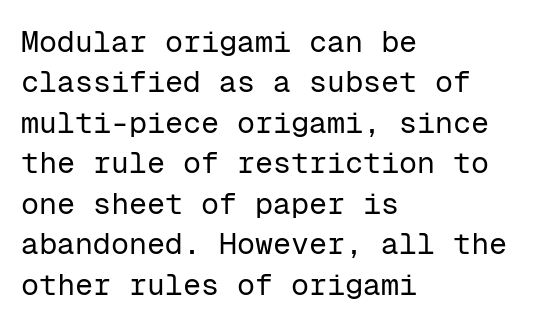
The image shows 30 px regular-weight sans-serif type, upright, monospaced; set left-aligned, normal line spacing (1.35x), normal letter spacing, not underlined; low stroke contrast and a medium x-height.
